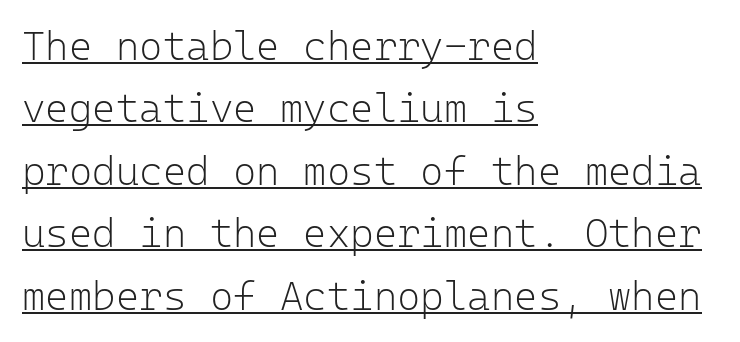
Q: Is the text bold? A: No.
Q: Is the text italic (slanted)? A: No, it is upright.
Q: Is the typeface a serif or a sans-serif typeface? A: Sans-serif.
Q: Is the text underlined? A: Yes.
Q: How is the paragraph aligned? A: Left-aligned.
Q: Is the spacing between letters normal or unusually wide? A: Normal.
Q: Is the spacing between lines tight, normal or loose? A: Normal.
Q: Width (condensed, normal, or wide)? A: Normal.
Q: Stroke contrast? A: Low.
Q: x-height? A: Medium.
Q: Monospaced? A: Yes.
